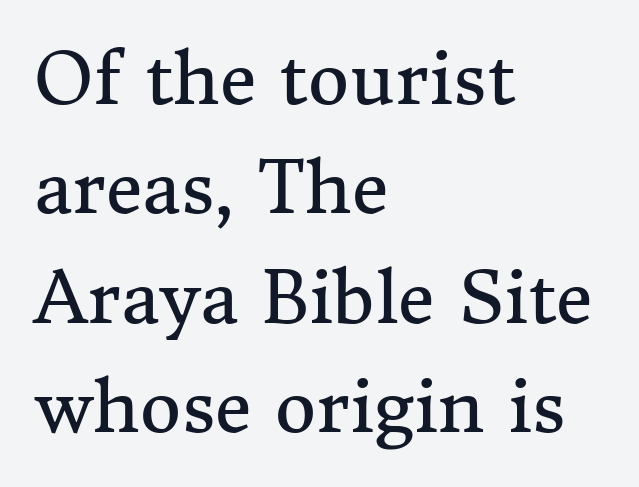
The image shows 71 px regular-weight serif type, upright; set left-aligned, normal line spacing (1.54x), normal letter spacing, not underlined; medium stroke contrast and a medium x-height.
